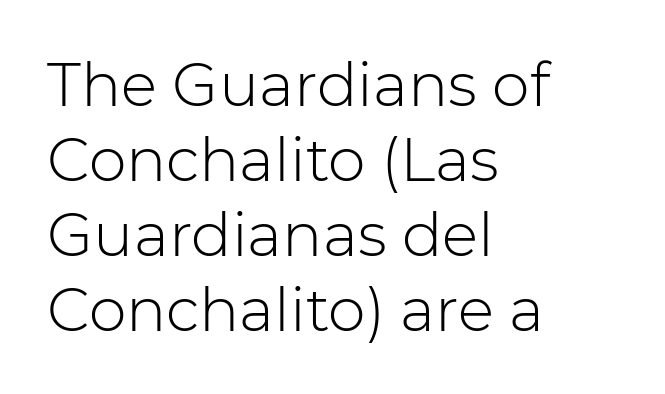
{"serif": "no", "italic": "no", "bold": "no", "weight": "light", "width": "normal", "stroke_contrast": "low", "x_height": "medium", "monospaced": "no", "underline": "no", "align": "left", "line_spacing": "normal", "line_spacing_ratio": 1.25, "letter_spacing": "normal", "letter_spacing_em": 0.0, "glyph_px": 60}
